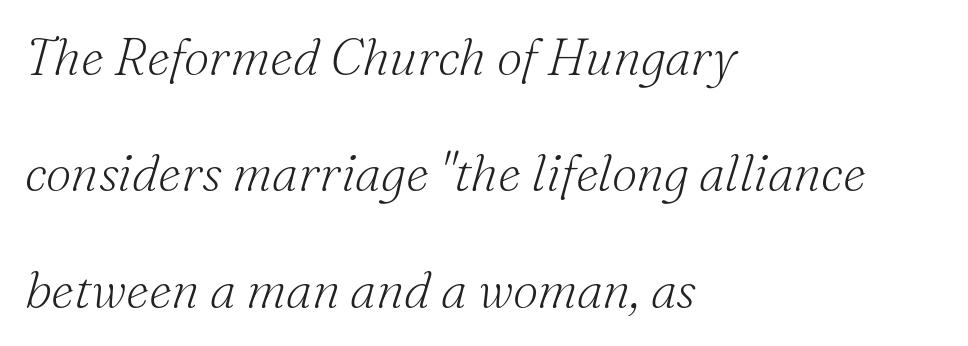
Q: Is the text bold? A: No.
Q: Is the text italic (slanted)? A: Yes, it leans right by about 16 degrees.
Q: Is the typeface a serif or a sans-serif typeface? A: Serif.
Q: Is the text underlined? A: No.
Q: How is the paragraph aligned? A: Left-aligned.
Q: Is the spacing between letters normal or unusually wide? A: Normal.
Q: Is the spacing between lines tight, normal or loose? A: Loose.
Q: Width (condensed, normal, or wide)? A: Normal.
Q: Stroke contrast? A: Medium.
Q: x-height? A: Small.
Q: Monospaced? A: No.
